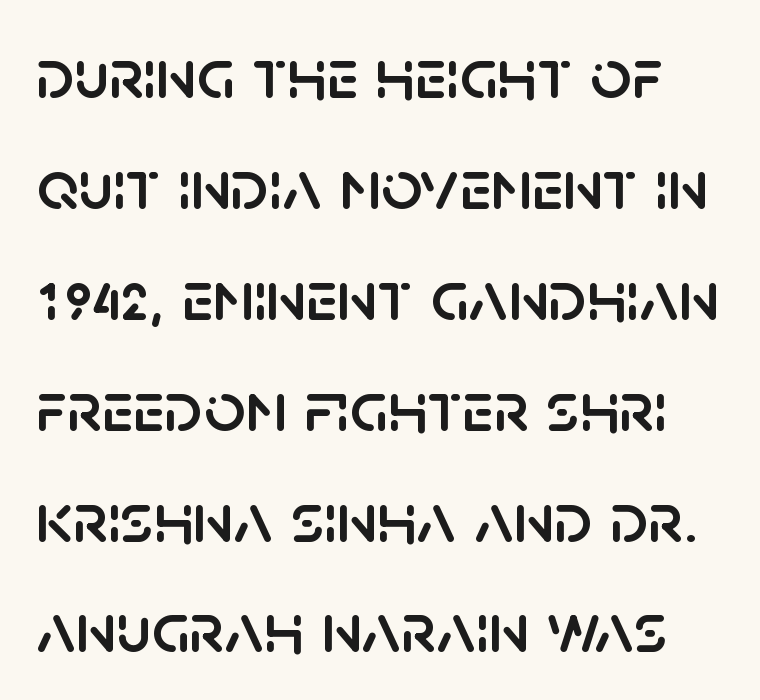
The image shows 72 px sans-serif type, upright; set normal line spacing (1.54x), normal letter spacing, not underlined; low stroke contrast and a large x-height.
